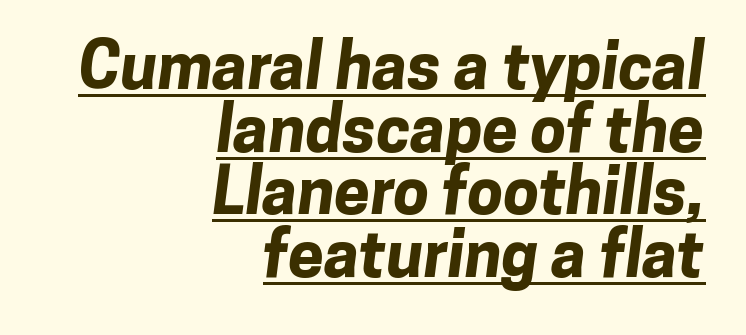
Q: Is the text bold? A: Yes.
Q: Is the typeface a serif or a sans-serif typeface? A: Sans-serif.
Q: Is the text underlined? A: Yes.
Q: How is the paragraph aligned? A: Right-aligned.
Q: Is the spacing between letters normal or unusually wide? A: Normal.
Q: Is the spacing between lines tight, normal or loose? A: Tight.
Q: Width (condensed, normal, or wide)? A: Normal.
Q: Stroke contrast? A: Low.
Q: x-height? A: Medium.
Q: Monospaced? A: No.
